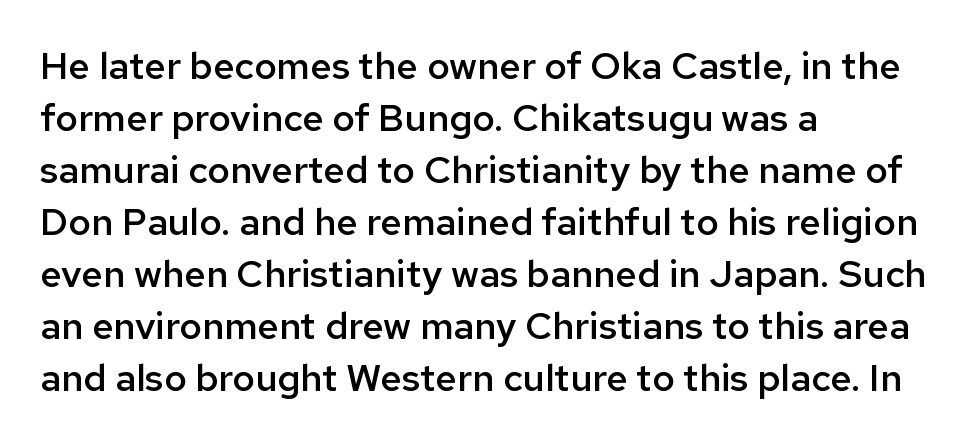
The image shows 38 px semibold sans-serif type, upright; set left-aligned, normal line spacing (1.37x), normal letter spacing, not underlined; low stroke contrast and a medium x-height.
